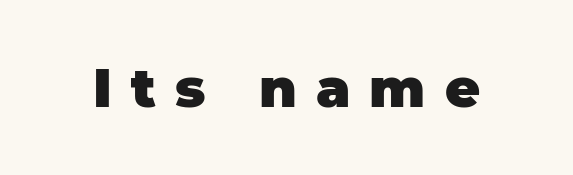
This sample has the flowing, uneven cadence of proportional lettering. Underline: absent. A dark, heavy texture on the line: the type is bold. The typography opts for an upright posture over an oblique one. What stands out about the letter spacing? Its width — letters are far apart.
